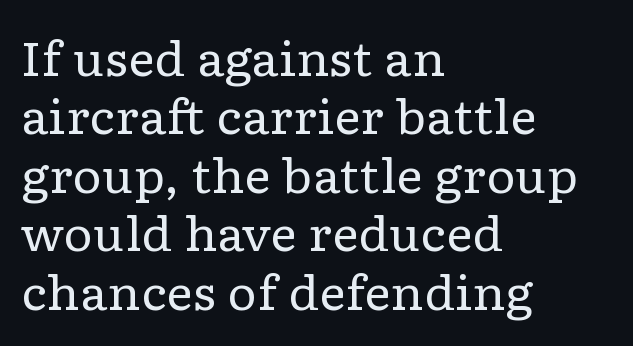
{"serif": "yes", "italic": "no", "bold": "no", "weight": "regular", "width": "wide", "stroke_contrast": "low", "x_height": "medium", "monospaced": "no", "underline": "no", "align": "left", "line_spacing": "normal", "line_spacing_ratio": 1.27, "letter_spacing": "normal", "letter_spacing_em": 0.0, "glyph_px": 46}
